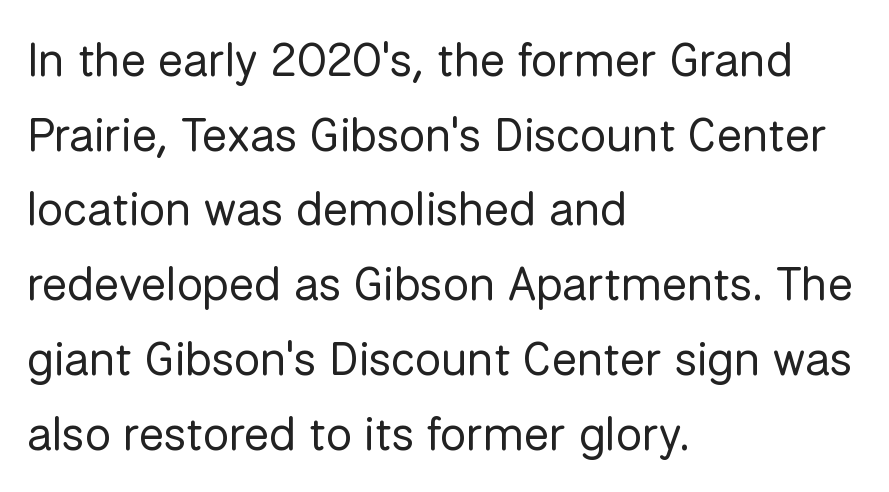
The image shows 47 px regular-weight sans-serif type, upright; set left-aligned, normal line spacing (1.59x), normal letter spacing, not underlined; low stroke contrast and a medium x-height.
